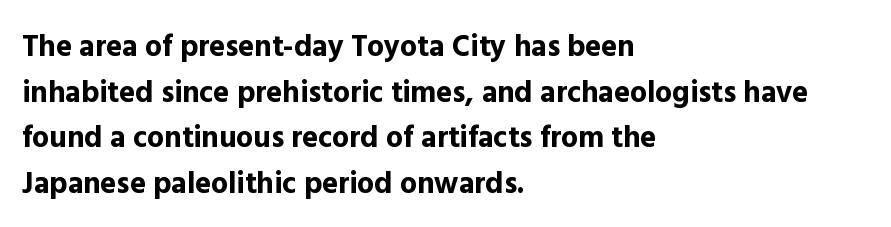
The typeface chosen for these lines omits serifs. The space beneath each line is pristine and unruled. The letters advance in unequal steps, a hallmark of proportional type. The setting favours the left margin, as ordinary paragraphs usually do. Between one letter and the next there's only the usual sliver of space. Weight check: bold — yes, fully.
